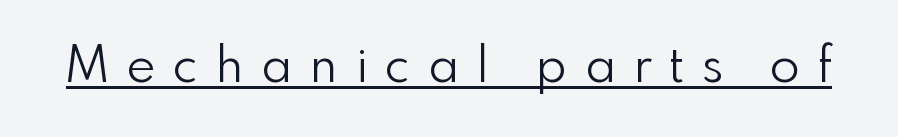
Q: Is the text bold? A: No.
Q: Is the text italic (slanted)? A: No, it is upright.
Q: Is the typeface a serif or a sans-serif typeface? A: Sans-serif.
Q: Is the text underlined? A: Yes.
Q: Is the spacing between letters normal or unusually wide? A: Unusually wide.
Q: Width (condensed, normal, or wide)? A: Normal.
Q: Stroke contrast? A: Low.
Q: x-height? A: Small.
Q: Monospaced? A: No.
